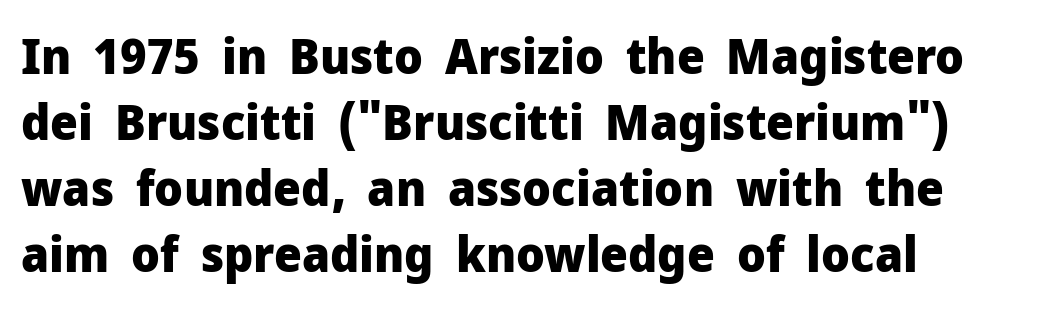
The image shows 49 px heavy sans-serif type, upright; set left-aligned, normal line spacing (1.35x), normal letter spacing, not underlined; low stroke contrast and a medium x-height.
